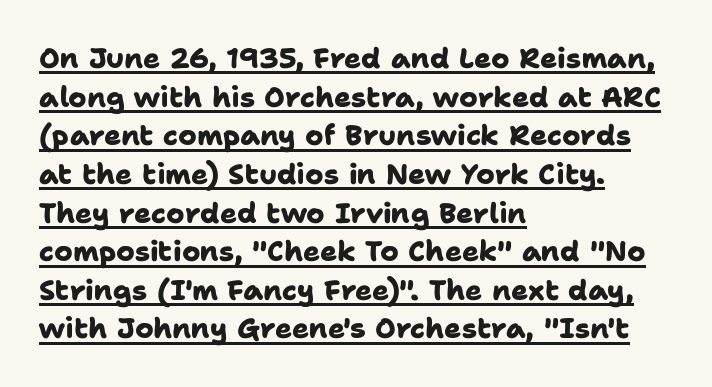
Look at the bottom of the vertical strokes: they stop flat, with no serifs. Caption: multi-line text, flush left, ragged right. The gaps between neighbouring characters are ordinary and unremarkable. Look at the stroke-to-counter ratio: heavy, a bold. The rendering uses a moderate line-height, typical for paragraphs. The sample's only ornament is a line tracing under the words.
